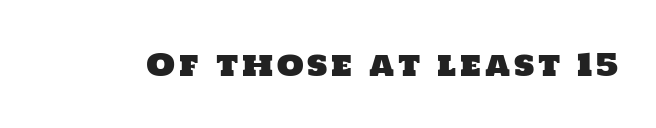
The image shows 31 px sans-serif type; set not underlined; low stroke contrast and a large x-height.
